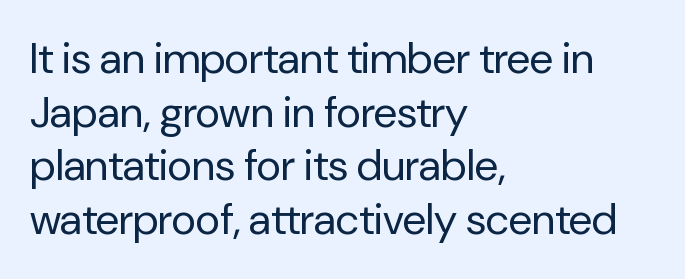
The image shows 43 px regular-weight sans-serif type, upright; set left-aligned, normal line spacing (1.25x), normal letter spacing, not underlined; low stroke contrast and a medium x-height.
